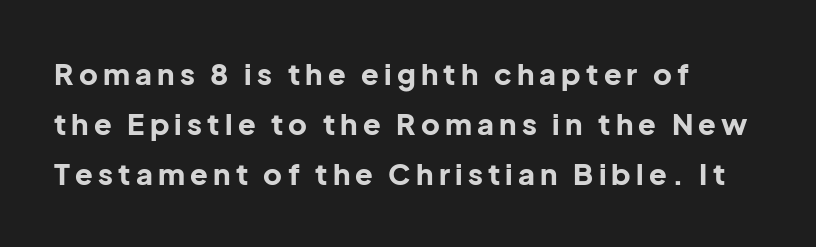
{"serif": "no", "italic": "no", "bold": "yes", "weight": "bold", "width": "normal", "stroke_contrast": "low", "x_height": "medium", "monospaced": "no", "underline": "no", "align": "left", "line_spacing_ratio": 1.73, "glyph_px": 29}
